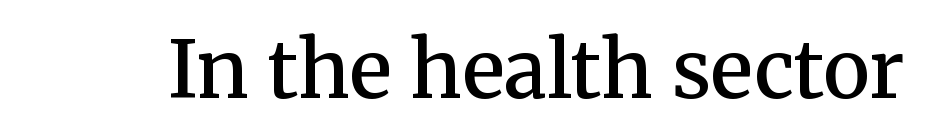
{"serif": "yes", "italic": "no", "bold": "semi", "weight": "semibold", "width": "normal", "stroke_contrast": "medium", "x_height": "medium", "monospaced": "no", "underline": "no", "letter_spacing": "normal", "letter_spacing_em": 0.0, "glyph_px": 79}
